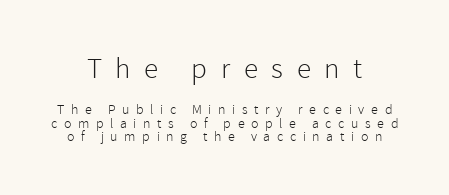
The image shows 29 px light sans-serif type, upright; set tight line spacing (0.97x), unusually wide letter spacing (+0.47 em), not underlined; the first (top) block is 2.07x larger; a medium x-height.
